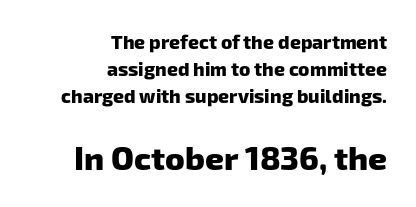
The image shows 33 px heavy sans-serif type; set right-aligned, normal line spacing (1.42x), normal letter spacing, not underlined; the second (bottom) block is 1.74x larger; low stroke contrast and a medium x-height.
